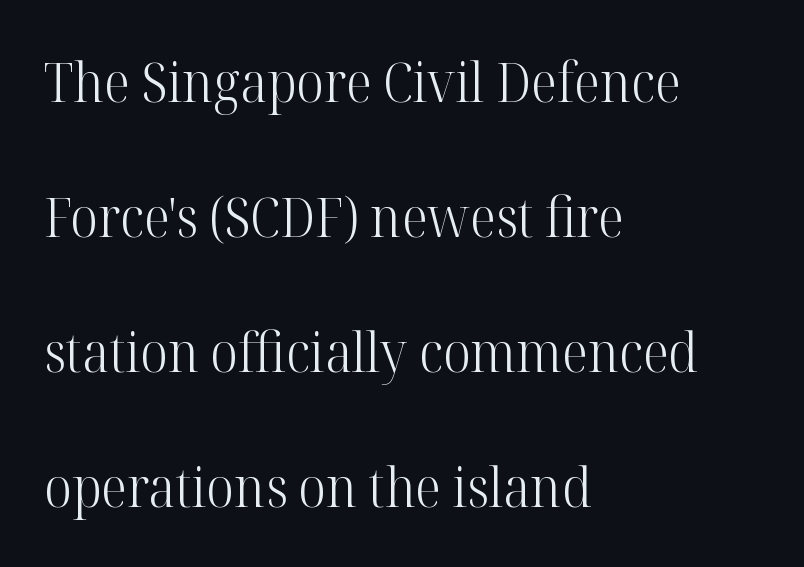
{"serif": "yes", "italic": "no", "bold": "no", "weight": "light", "width": "normal", "stroke_contrast": "high", "x_height": "medium", "monospaced": "no", "underline": "no", "align": "left", "line_spacing": "loose", "line_spacing_ratio": 2.5, "letter_spacing": "normal", "letter_spacing_em": 0.0, "glyph_px": 54}
